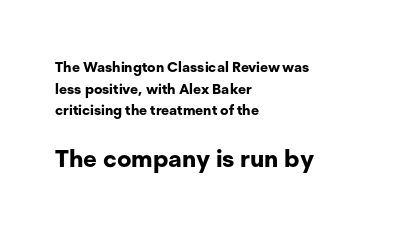
{"italic": "no", "bold": "yes", "underline": "no", "align": "left", "line_spacing": "normal", "line_spacing_ratio": 1.55, "letter_spacing": "normal", "letter_spacing_em": 0.0, "larger_block": "second", "size_ratio": 1.71, "glyph_px": 24}
